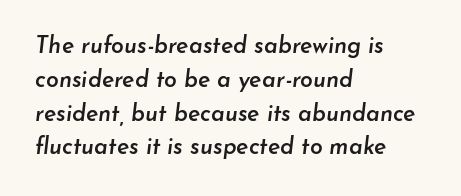
{"italic": "yes", "lean": "right", "slant_degrees": 7, "bold": "semi", "underline": "no", "align": "left", "line_spacing": "normal", "line_spacing_ratio": 1.47, "letter_spacing": "normal", "letter_spacing_em": 0.0, "glyph_px": 23}
